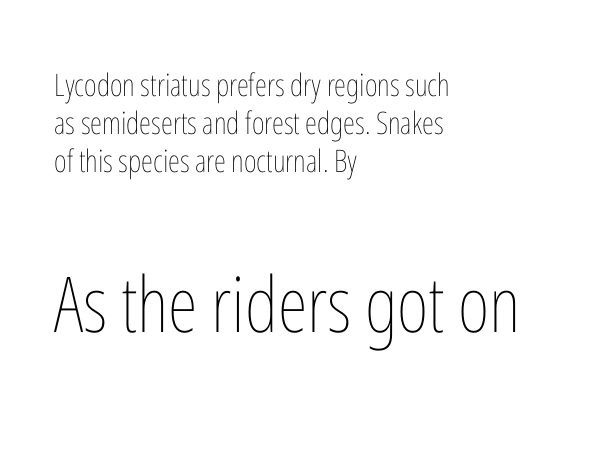
The image shows 77 px thin, condensed type, upright; set left-aligned, line spacing 1.23x, normal letter spacing, not underlined; the second (bottom) block is 2.48x larger; low stroke contrast and a medium x-height.
